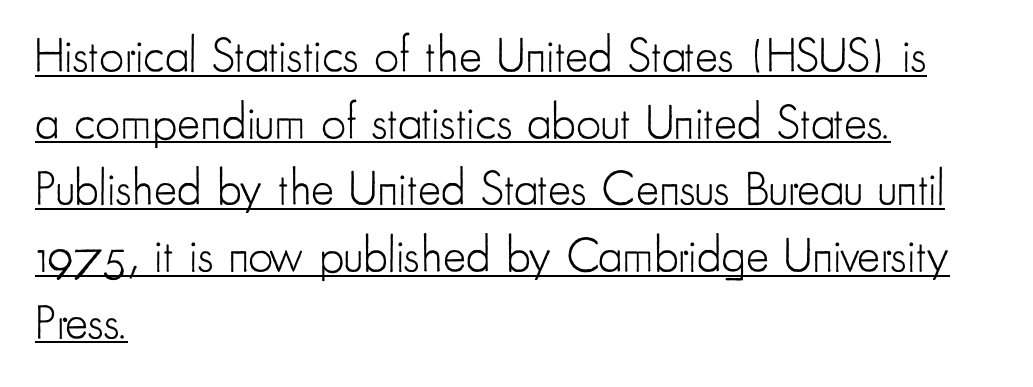
{"serif": "no", "italic": "no", "bold": "no", "weight": "light", "width": "condensed", "stroke_contrast": "low", "x_height": "small", "monospaced": "no", "underline": "yes", "align": "left", "line_spacing": "normal", "line_spacing_ratio": 1.36, "letter_spacing": "normal", "letter_spacing_em": 0.0, "glyph_px": 49}
